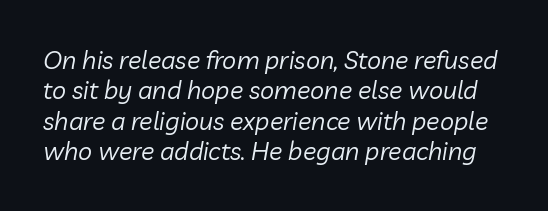
The font sits on the lighter half of the weight spectrum, regular included. Slanted lettering throughout. The gaps between neighbouring characters are ordinary and unremarkable. Plain, unruled lines of type.
